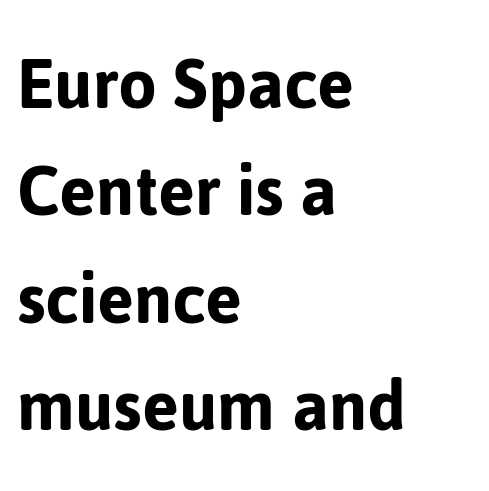
Q: Is the text italic (slanted)? A: No, it is upright.
Q: Is the typeface a serif or a sans-serif typeface? A: Sans-serif.
Q: Is the text underlined? A: No.
Q: How is the paragraph aligned? A: Left-aligned.
Q: Is the spacing between letters normal or unusually wide? A: Normal.
Q: Is the spacing between lines tight, normal or loose? A: Normal.
Q: Width (condensed, normal, or wide)? A: Normal.
Q: Stroke contrast? A: Low.
Q: x-height? A: Medium.
Q: Monospaced? A: No.
